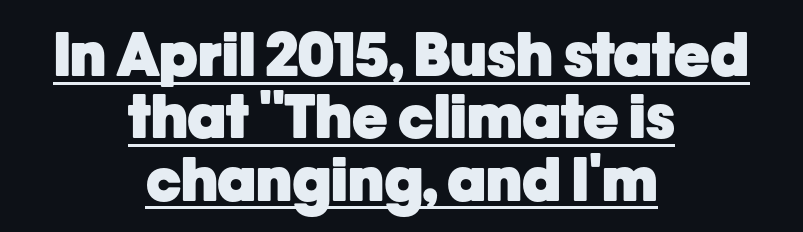
The image shows 60 px heavy sans-serif type, upright; set centered, tight line spacing (1.04x), normal letter spacing, underlined; low stroke contrast and a medium x-height.
